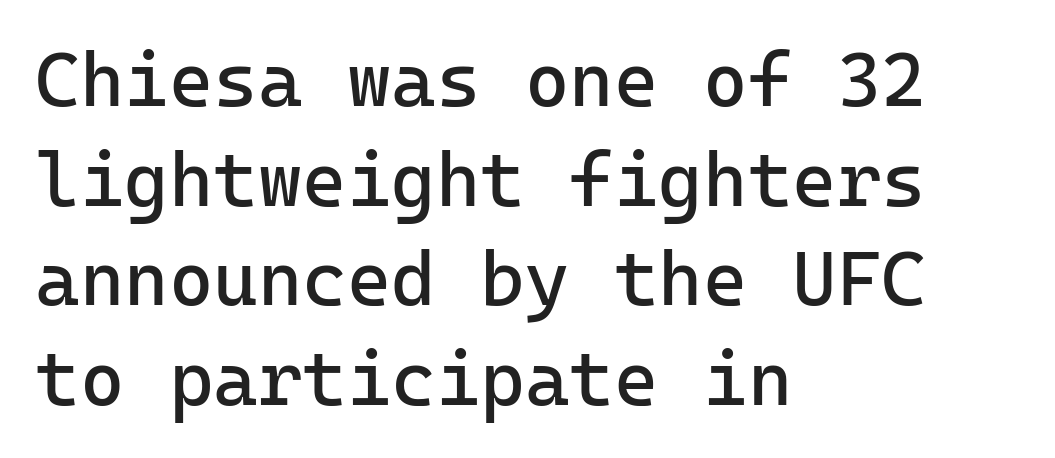
Q: Is the text bold? A: No.
Q: Is the text italic (slanted)? A: No, it is upright.
Q: Is the typeface a serif or a sans-serif typeface? A: Sans-serif.
Q: Is the text underlined? A: No.
Q: How is the paragraph aligned? A: Left-aligned.
Q: Is the spacing between letters normal or unusually wide? A: Normal.
Q: Is the spacing between lines tight, normal or loose? A: Normal.
Q: Width (condensed, normal, or wide)? A: Normal.
Q: Stroke contrast? A: Low.
Q: x-height? A: Medium.
Q: Monospaced? A: Yes.
